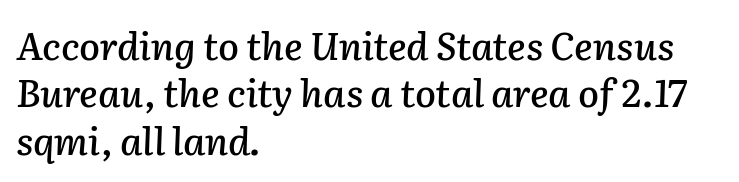
Clear beneath every line of the passage. Character widths vary here, with narrow letters taking less room than wide ones. Italic: yes, the glyphs are oblique. Each line starts at the same left margin while the right side varies. In terms of letterspacing, this is plain default setting.
